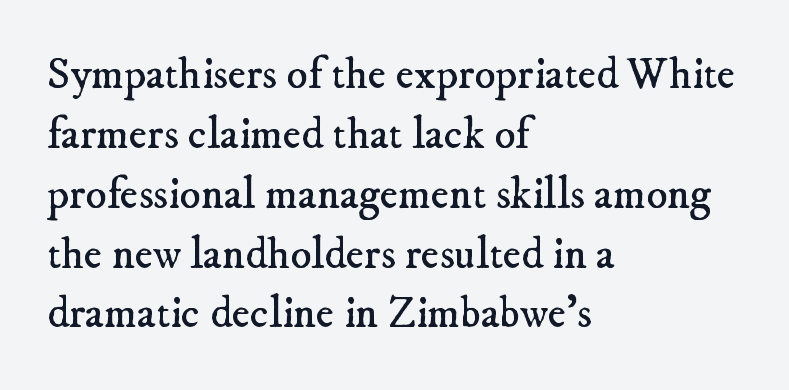
Letters rest on an invisible, unmarked baseline. You could not count columns in this text — the font is proportionally spaced. Check where the strokes stop: tiny serifs finish them off. The compositor pushed each line to the left boundary.
